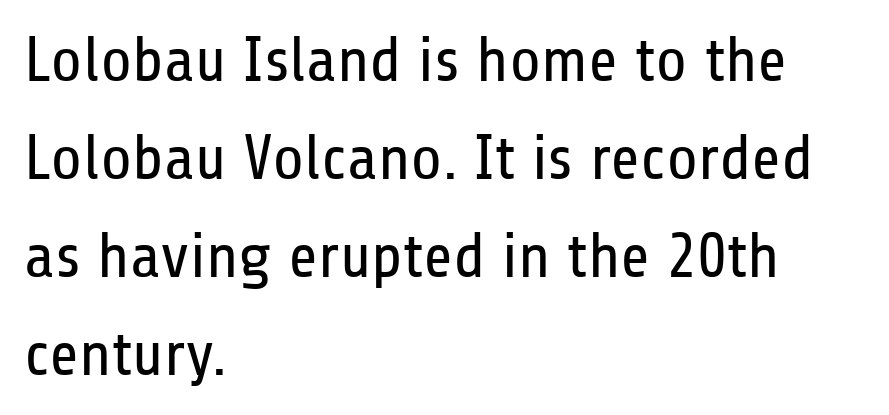
The image shows 64 px regular-weight, condensed sans-serif type, upright; set left-aligned, normal line spacing (1.53x), normal letter spacing, not underlined; low stroke contrast and a medium x-height.
